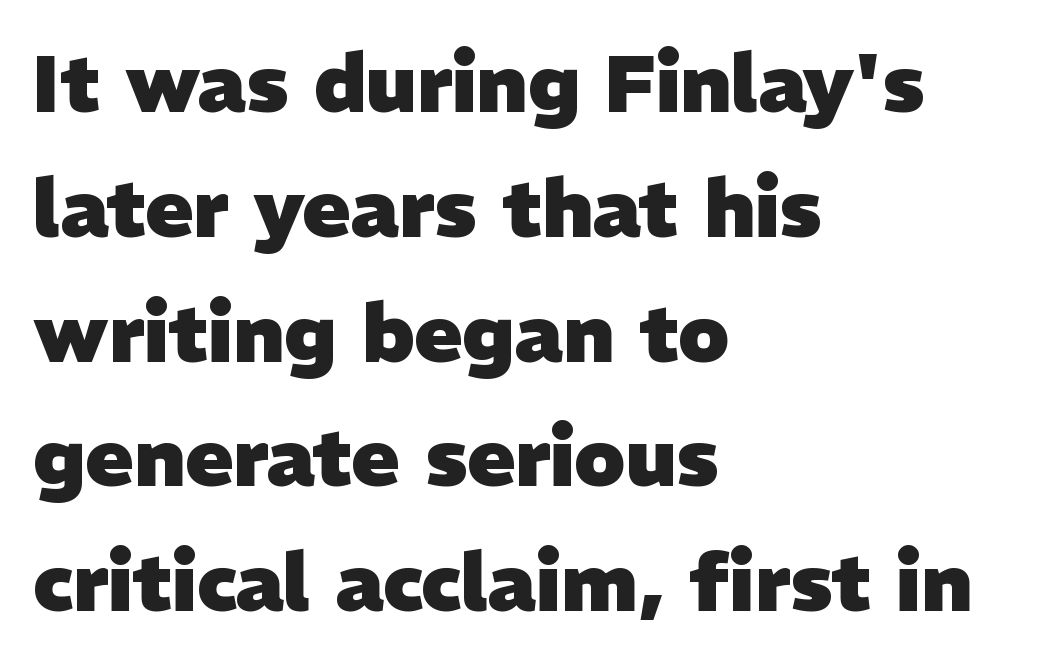
The image shows 80 px heavy sans-serif type; set left-aligned, normal line spacing (1.56x), normal letter spacing, not underlined; low stroke contrast and a medium x-height.
